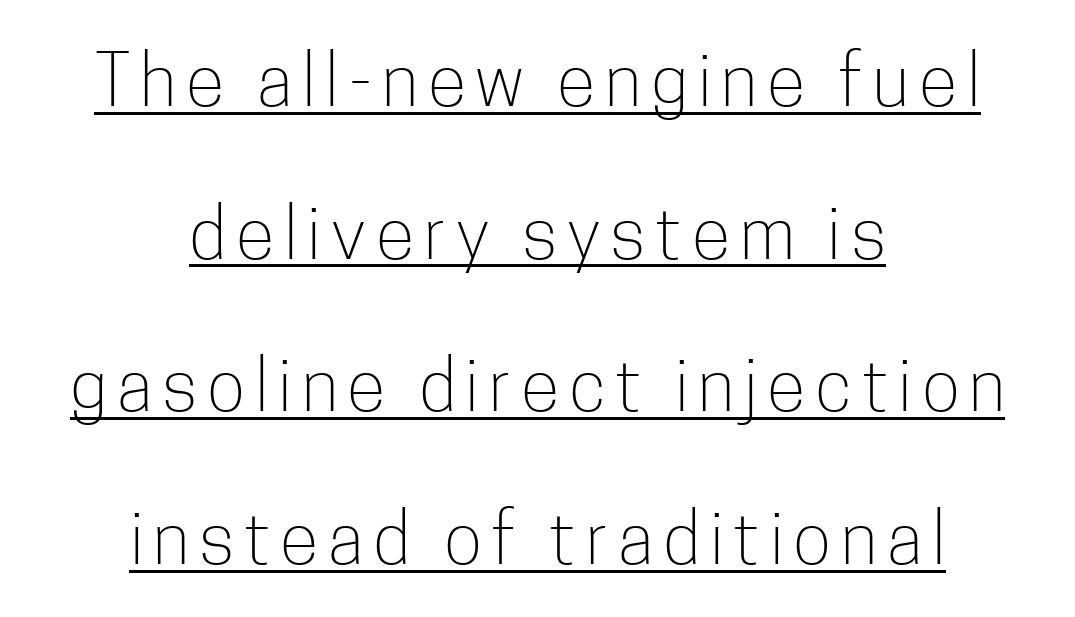
{"serif": "no", "italic": "no", "bold": "no", "weight": "light", "width": "condensed", "stroke_contrast": "low", "x_height": "medium", "monospaced": "no", "underline": "yes", "align": "center", "line_spacing": "loose", "line_spacing_ratio": 2.15, "glyph_px": 71}
